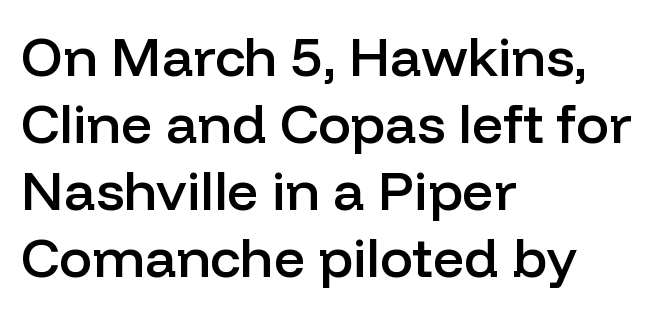
Q: Is the text bold? A: Semi-bold.
Q: Is the text italic (slanted)? A: No, it is upright.
Q: Is the typeface a serif or a sans-serif typeface? A: Sans-serif.
Q: Is the text underlined? A: No.
Q: How is the paragraph aligned? A: Left-aligned.
Q: Is the spacing between letters normal or unusually wide? A: Normal.
Q: Width (condensed, normal, or wide)? A: Normal.
Q: Stroke contrast? A: Low.
Q: x-height? A: Medium.
Q: Monospaced? A: No.
